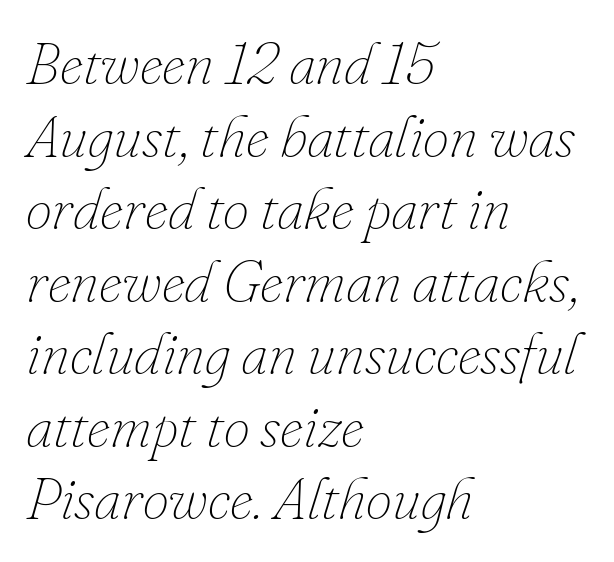
{"italic": "yes", "lean": "right", "slant_degrees": 16, "bold": "no", "weight": "thin", "width": "normal", "stroke_contrast": "low", "x_height": "small", "monospaced": "no", "underline": "no", "align": "left", "line_spacing_ratio": 1.23, "letter_spacing": "normal", "letter_spacing_em": 0.0, "glyph_px": 59}
